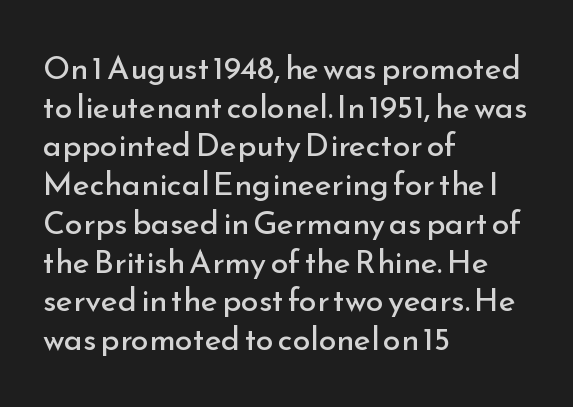
This sample uses an upright cut, with every glyph sitting square on the baseline. The lines in this sample share a left origin and differ only in where they stop. Vertical stems look standard width or narrower in stroke. These lines keep a tight, regular rhythm from letter to letter.
